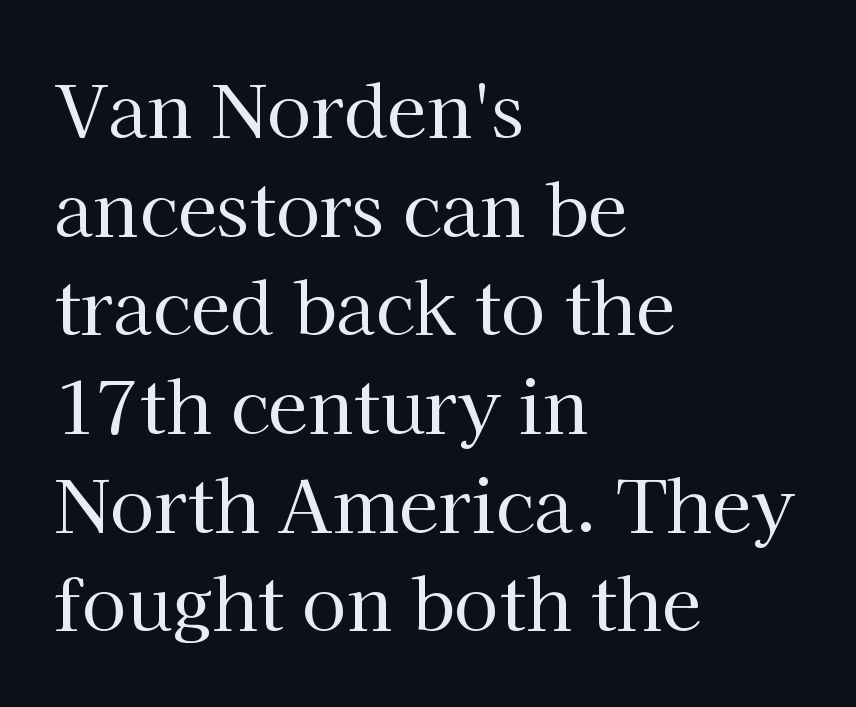
There is no visible air inserted between adjacent glyphs. Is the type heavy? It reads as light-to-regular instead. Italic: no, the glyphs are upright roman. Line spacing here is normal.
